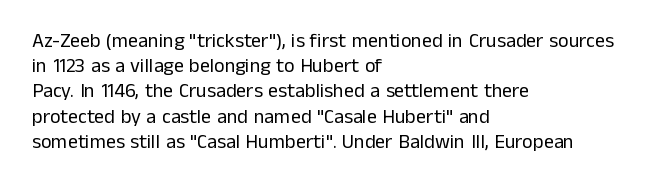
How would I describe the line gaps? Plain and ordinary. Stem width sits at or under what a default text font uses. Posture: straight, roman, zero tilt. Underlining? Definitely not there. How are the letters spaced? Ordinarily, with no added tracking. Alignment: flush left.
